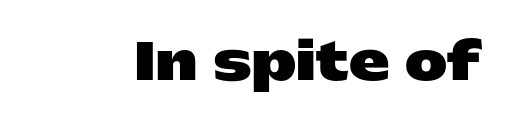
The image shows 51 px heavy, wide sans-serif type, upright; set normal letter spacing, not underlined; low stroke contrast and a medium x-height.
